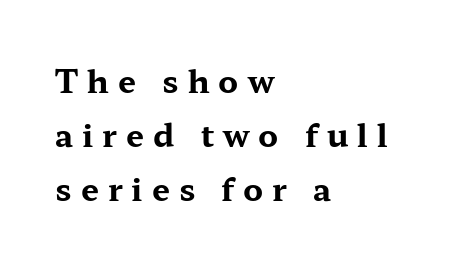
This sample has the flowing, uneven cadence of proportional lettering. Notice how the passage keeps a crisp vertical edge on the left only. Quick note: not italic, upright. Typographically, this falls in the serif category. The glyphs are unaccompanied by any horizontal stroke below them.
